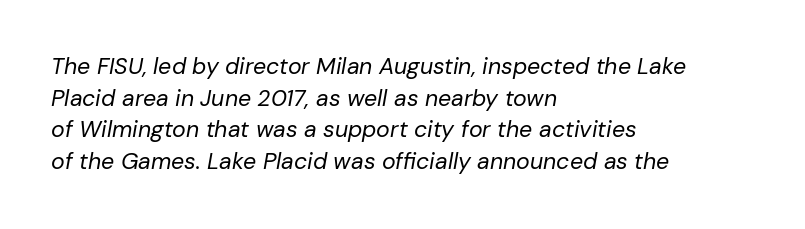
The image shows 23 px text type, italic (leaning right); set left-aligned, normal line spacing (1.38x), normal letter spacing, not underlined.
